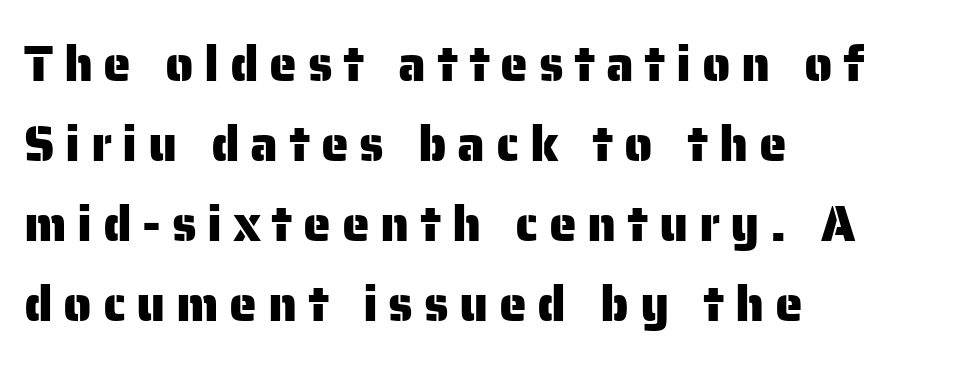
The specimen reads as upright at a glance. Letter spacing: wide. The compositor pushed each line to the left boundary. Baseline-to-baseline distance is the conventional proportion of letter height. Here the designer chose a conventional face with non-uniform glyph widths.
